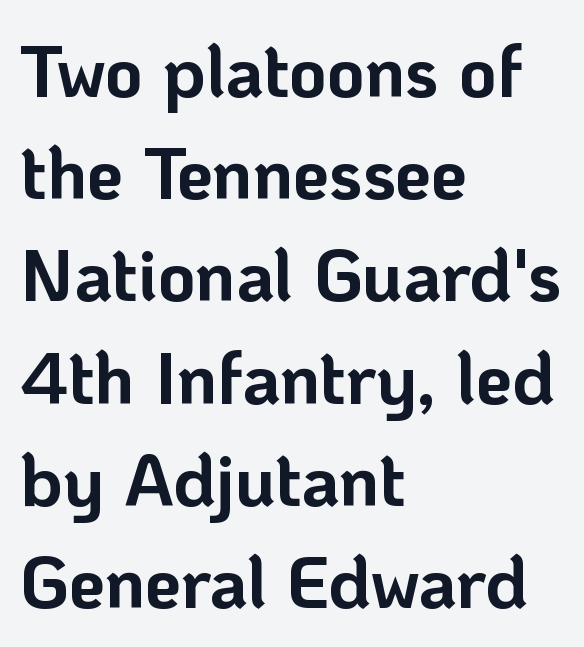
Q: Is the text bold? A: Yes.
Q: Is the text italic (slanted)? A: No, it is upright.
Q: Is the typeface a serif or a sans-serif typeface? A: Sans-serif.
Q: Is the text underlined? A: No.
Q: How is the paragraph aligned? A: Left-aligned.
Q: Is the spacing between letters normal or unusually wide? A: Normal.
Q: Is the spacing between lines tight, normal or loose? A: Normal.
Q: Width (condensed, normal, or wide)? A: Normal.
Q: Stroke contrast? A: Low.
Q: x-height? A: Medium.
Q: Monospaced? A: No.
